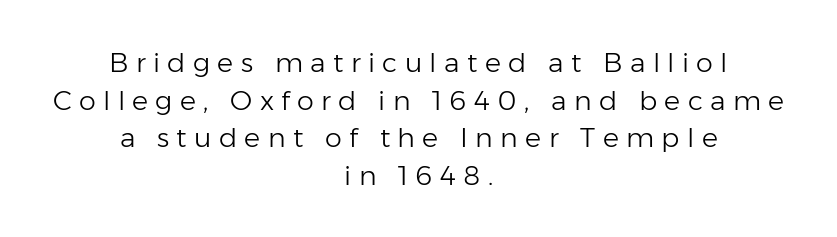
{"italic": "no", "bold": "no", "underline": "no", "align": "center", "line_spacing": "normal", "line_spacing_ratio": 1.39, "letter_spacing": "wide", "letter_spacing_em": 0.27, "glyph_px": 27}
